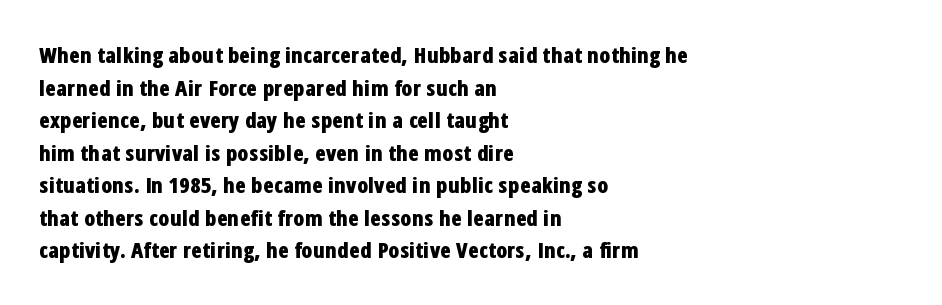
{"italic": "no", "bold": "yes", "underline": "no", "align": "left", "line_spacing": "normal", "line_spacing_ratio": 1.48, "letter_spacing": "normal", "letter_spacing_em": 0.0, "glyph_px": 22}
